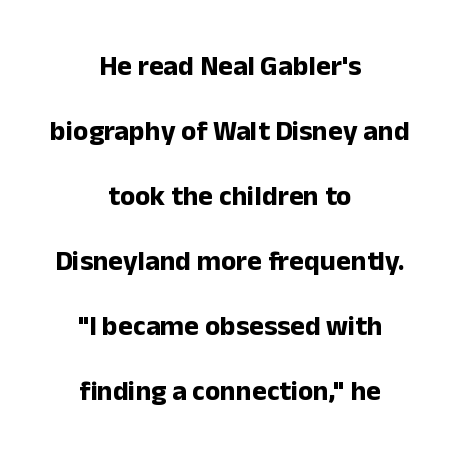
Thick stems and heavy bowls — unmistakably bold. Both edges are ragged and mirror each other, which tells us the setting is centered. Here the glyphs are tracked normally, forming tight word shapes. These lines are composed in type without serifs. Italic: no, the glyphs are upright roman. Think of a printed novel: that variable character pitch is what you see here.
